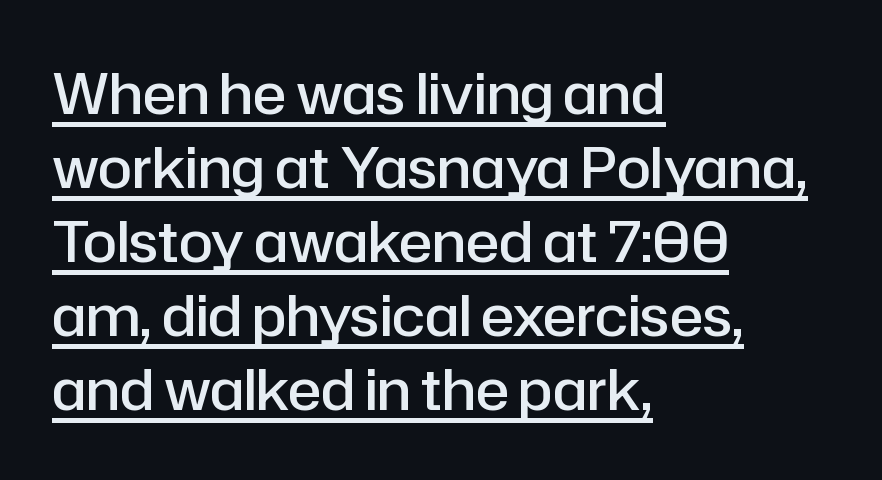
The rag falls on the right side of this text block. Students, observe the line beneath the letters — that is underlining. Upright lettering throughout. Regular leading. Looks like regular typesetting: each glyph gets only the width it needs.
